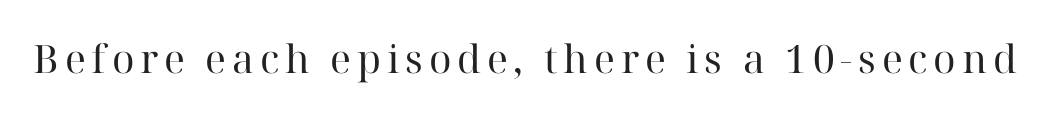
{"serif": "yes", "italic": "no", "bold": "no", "weight": "regular", "width": "normal", "stroke_contrast": "high", "x_height": "medium", "monospaced": "no", "underline": "no", "glyph_px": 39}
